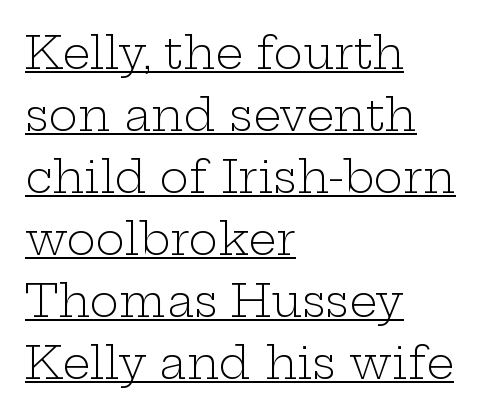
Q: Is the text bold? A: No.
Q: Is the text italic (slanted)? A: No, it is upright.
Q: Is the typeface a serif or a sans-serif typeface? A: Serif.
Q: Is the text underlined? A: Yes.
Q: How is the paragraph aligned? A: Left-aligned.
Q: Is the spacing between letters normal or unusually wide? A: Normal.
Q: Is the spacing between lines tight, normal or loose? A: Normal.
Q: Width (condensed, normal, or wide)? A: Wide.
Q: Stroke contrast? A: Low.
Q: x-height? A: Medium.
Q: Monospaced? A: No.
